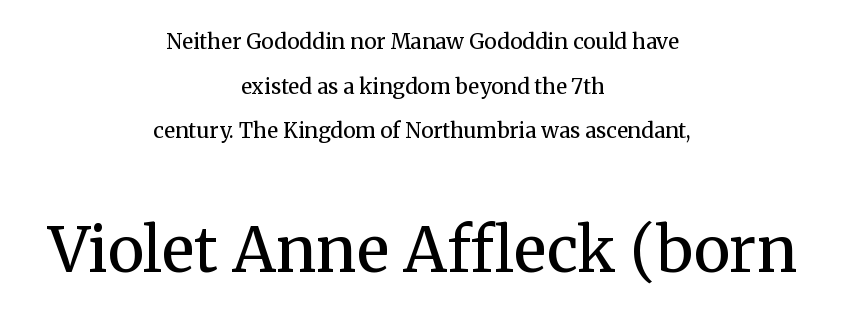
{"serif": "yes", "italic": "no", "bold": "no", "weight": "regular", "width": "normal", "stroke_contrast": "medium", "x_height": "medium", "monospaced": "no", "underline": "no", "align": "center", "line_spacing": "loose", "line_spacing_ratio": 2.12, "letter_spacing": "normal", "letter_spacing_em": 0.0, "larger_block": "second", "size_ratio": 2.95, "glyph_px": 62}
